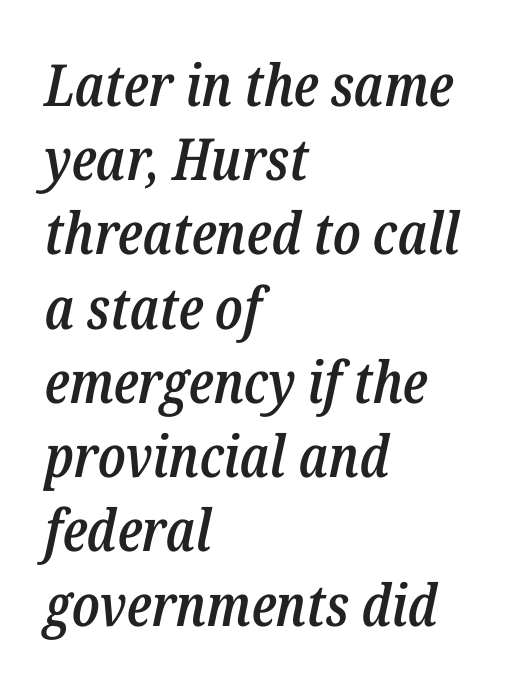
Note the varied advance widths — an 'i' is clearly narrower than an 'm'. No extra tracking has been applied to these lines. Slant detected: the letters are inclined. The strip under each line holds only bare page. If you drew a ruler down the left edge, every line would touch it. The font is running at a semibold setting, under full bold.
